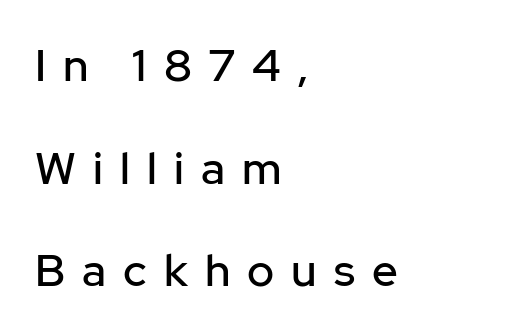
Q: Is the text italic (slanted)? A: No, it is upright.
Q: Is the typeface a serif or a sans-serif typeface? A: Sans-serif.
Q: Is the text underlined? A: No.
Q: How is the paragraph aligned? A: Left-aligned.
Q: Is the spacing between letters normal or unusually wide? A: Unusually wide.
Q: Is the spacing between lines tight, normal or loose? A: Loose.
Q: Width (condensed, normal, or wide)? A: Normal.
Q: Stroke contrast? A: Low.
Q: x-height? A: Medium.
Q: Monospaced? A: No.
